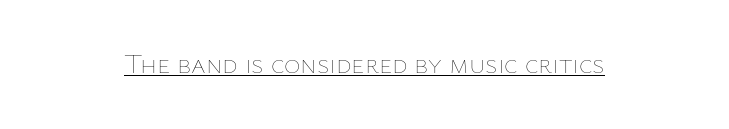
{"italic": "no", "bold": "no", "weight": "thin", "width": "normal", "stroke_contrast": "low", "x_height": "medium", "monospaced": "no", "underline": "yes", "letter_spacing": "normal", "letter_spacing_em": 0.0, "glyph_px": 28}
